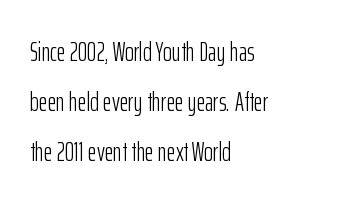
The image shows 27 px text type, upright; set left-aligned, line spacing 1.86x, normal letter spacing, not underlined.
